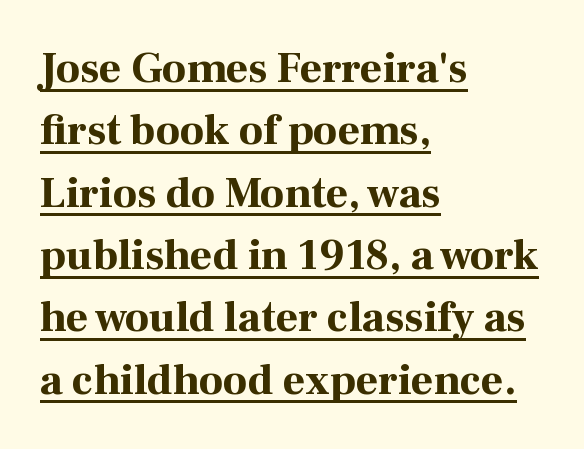
{"serif": "yes", "italic": "no", "bold": "yes", "weight": "bold", "width": "normal", "stroke_contrast": "high", "x_height": "medium", "monospaced": "no", "underline": "yes", "align": "left", "line_spacing": "normal", "line_spacing_ratio": 1.45, "letter_spacing": "normal", "letter_spacing_em": 0.0, "glyph_px": 43}
